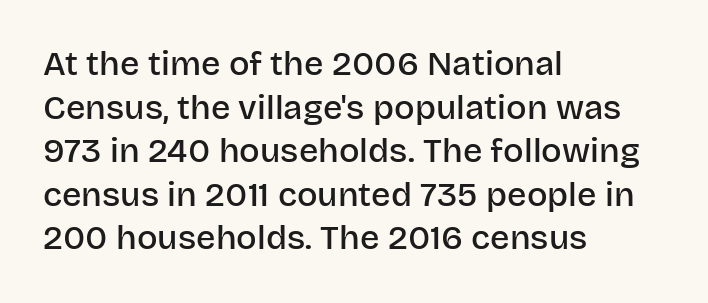
The image shows 34 px semibold sans-serif type, upright; set left-aligned, normal line spacing (1.28x), normal letter spacing, not underlined; low stroke contrast and a large x-height.
